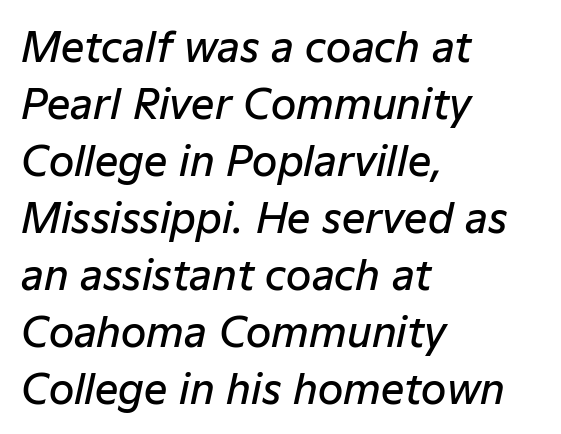
{"italic": "yes", "lean": "right", "slant_degrees": 12, "bold": "semi", "weight": "semibold", "width": "normal", "stroke_contrast": "low", "x_height": "medium", "monospaced": "no", "underline": "no", "align": "left", "line_spacing": "normal", "line_spacing_ratio": 1.39, "letter_spacing": "normal", "letter_spacing_em": 0.0, "glyph_px": 41}
